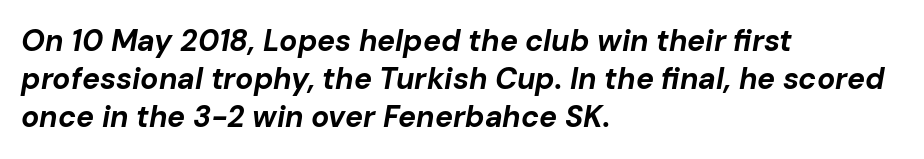
This rendering leaves character spacing at its baseline value. It's the slanting kind of type. Do the characters align in a grid? No, the font is proportional. Every row of glyphs begins at an identical x-position on the left.
